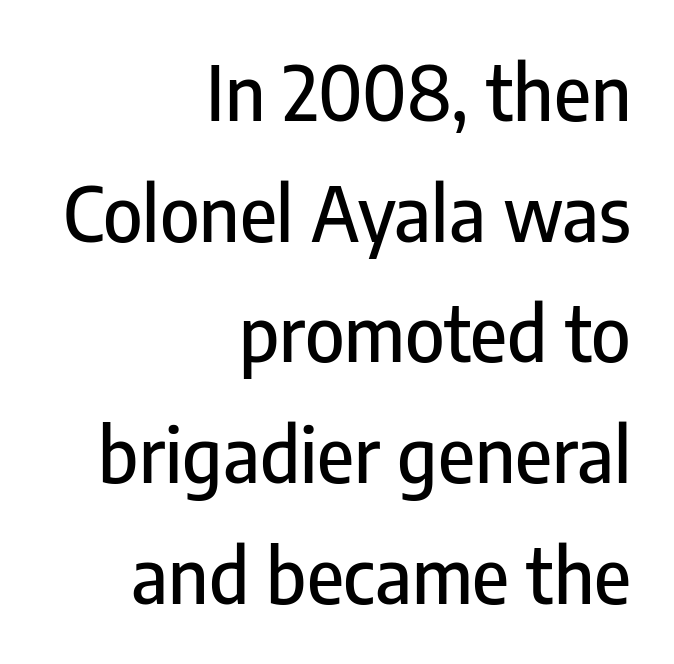
Letters rest on an invisible, unmarked baseline. The space between consecutive lines is moderate. A typesetter would mark this as roman, not italic. The letters advance in unequal steps, a hallmark of proportional type. The lines are quadded right.
